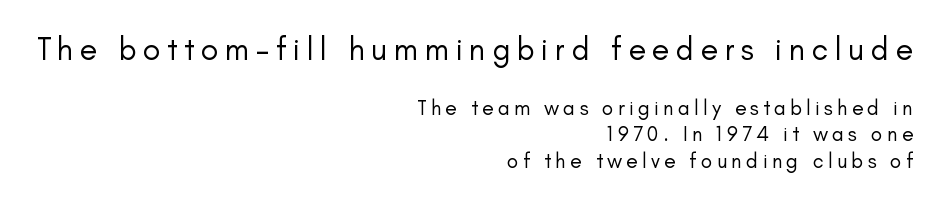
Q: Is the text bold? A: No.
Q: Is the text italic (slanted)? A: No, it is upright.
Q: Is the typeface a serif or a sans-serif typeface? A: Sans-serif.
Q: Is the text underlined? A: No.
Q: How is the paragraph aligned? A: Right-aligned.
Q: Is the spacing between letters normal or unusually wide? A: Unusually wide.
Q: Is the spacing between lines tight, normal or loose? A: Normal.
Q: Which block of text is set in a larger size, the first (top) or the second (bottom)? A: The first (top) one.
Q: Width (condensed, normal, or wide)? A: Normal.
Q: Stroke contrast? A: Low.
Q: x-height? A: Small.
Q: Monospaced? A: No.
